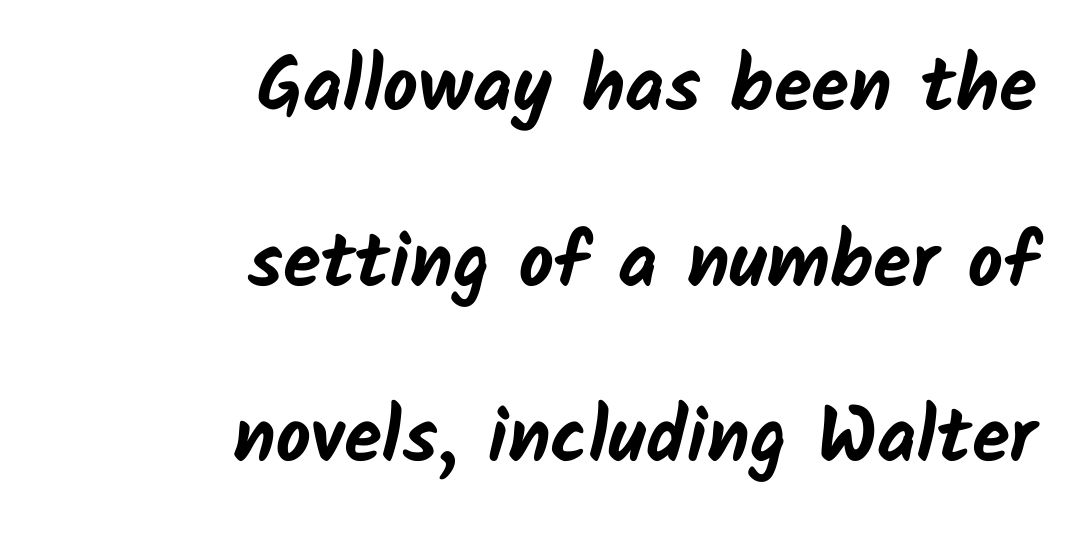
The image shows 77 px bold sans-serif type; set right-aligned, loose line spacing (2.28x), normal letter spacing, not underlined; low stroke contrast and a medium x-height.
